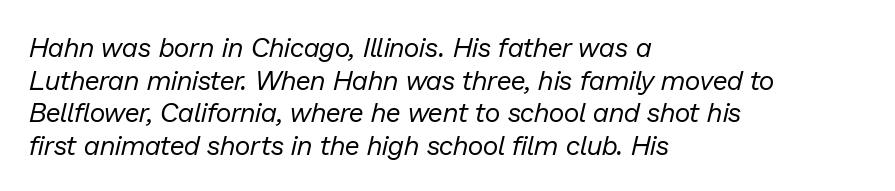
Q: Is the text bold? A: No.
Q: Is the text italic (slanted)? A: Yes, it leans right by about 13 degrees.
Q: Is the text underlined? A: No.
Q: How is the paragraph aligned? A: Left-aligned.
Q: Is the spacing between letters normal or unusually wide? A: Normal.
